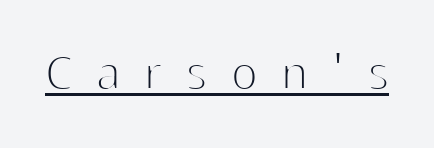
Q: Is the text bold? A: No.
Q: Is the text italic (slanted)? A: No, it is upright.
Q: Is the typeface a serif or a sans-serif typeface? A: Sans-serif.
Q: Is the text underlined? A: Yes.
Q: Is the spacing between letters normal or unusually wide? A: Unusually wide.
Q: Width (condensed, normal, or wide)? A: Normal.
Q: Stroke contrast? A: High.
Q: x-height? A: Medium.
Q: Monospaced? A: No.
